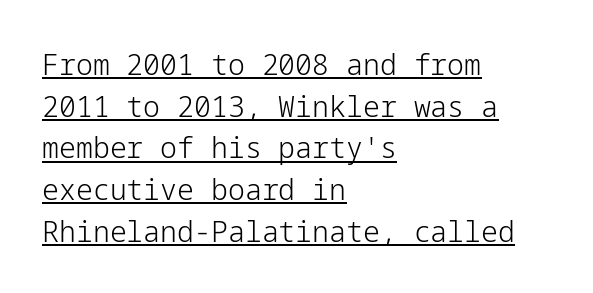
Q: Is the text bold? A: No.
Q: Is the text italic (slanted)? A: No, it is upright.
Q: Is the typeface a serif or a sans-serif typeface? A: Sans-serif.
Q: Is the text underlined? A: Yes.
Q: How is the paragraph aligned? A: Left-aligned.
Q: Is the spacing between letters normal or unusually wide? A: Normal.
Q: Is the spacing between lines tight, normal or loose? A: Normal.
Q: Width (condensed, normal, or wide)? A: Normal.
Q: Stroke contrast? A: Low.
Q: x-height? A: Medium.
